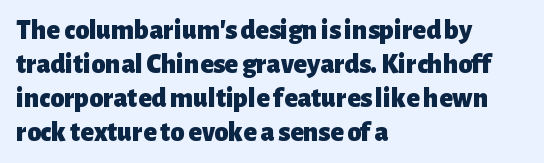
The passage shown is typed in a proportional face where columns would drift. What kind of face is this? One without serifs — a sans. Every letter is thick-stroked: bold, no question. The zone under the glyphs is completely vacant.
